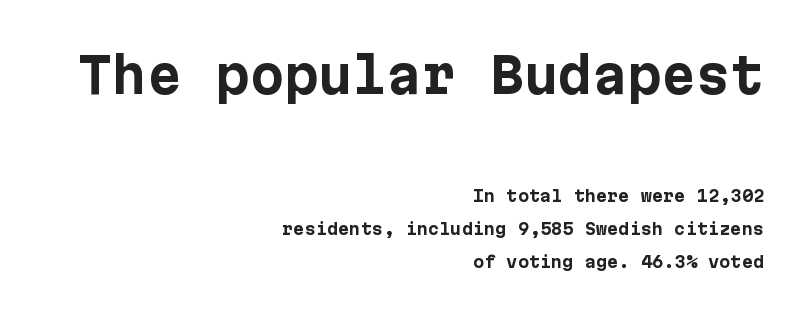
If you measured baseline to baseline, you'd find a long distance. Caption: standard tracking, unaltered. Nobody drew a line under any word here. Vertical strokes here are truly vertical. Here the first block reads like a headline and the second like body copy.
